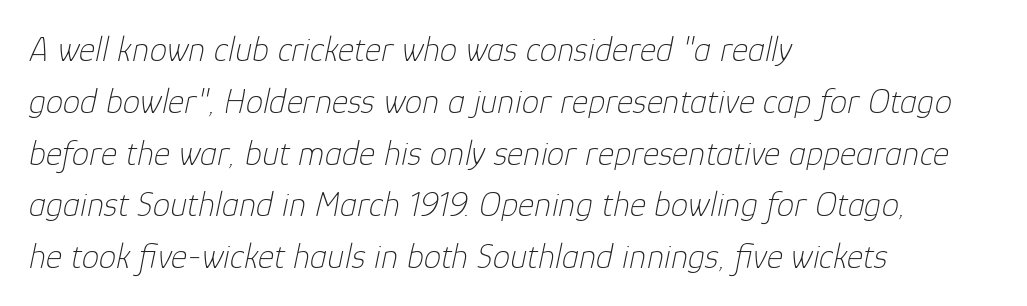
Q: Is the text bold? A: No.
Q: Is the text italic (slanted)? A: Yes, it leans right by about 12 degrees.
Q: Is the text underlined? A: No.
Q: How is the paragraph aligned? A: Left-aligned.
Q: Is the spacing between letters normal or unusually wide? A: Normal.
Q: Is the spacing between lines tight, normal or loose? A: Normal.
Q: Width (condensed, normal, or wide)? A: Normal.
Q: Stroke contrast? A: Low.
Q: x-height? A: Medium.
Q: Monospaced? A: No.
